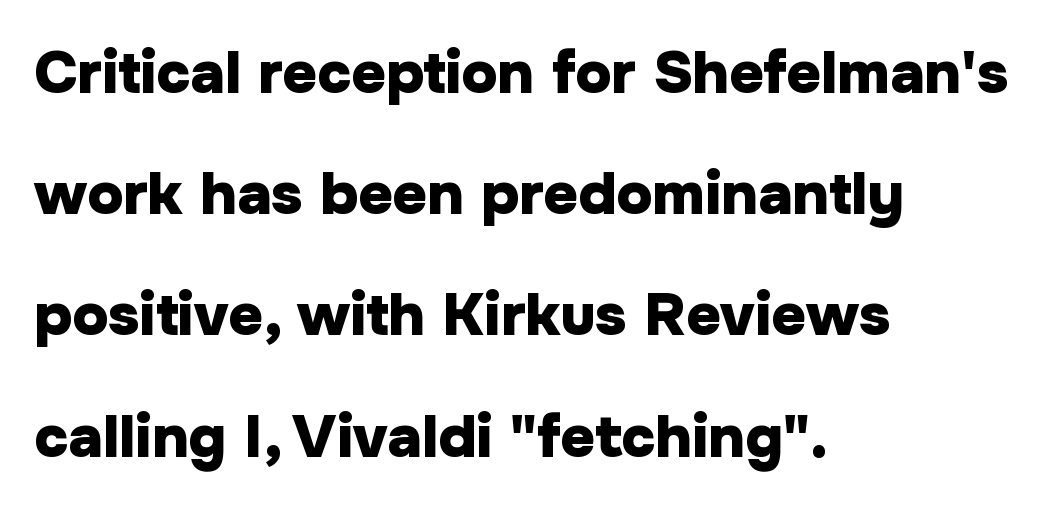
Q: Is the text bold? A: Yes.
Q: Is the text italic (slanted)? A: No, it is upright.
Q: Is the typeface a serif or a sans-serif typeface? A: Sans-serif.
Q: Is the text underlined? A: No.
Q: How is the paragraph aligned? A: Left-aligned.
Q: Is the spacing between letters normal or unusually wide? A: Normal.
Q: Is the spacing between lines tight, normal or loose? A: Loose.
Q: Width (condensed, normal, or wide)? A: Normal.
Q: Stroke contrast? A: Low.
Q: x-height? A: Medium.
Q: Monospaced? A: No.
